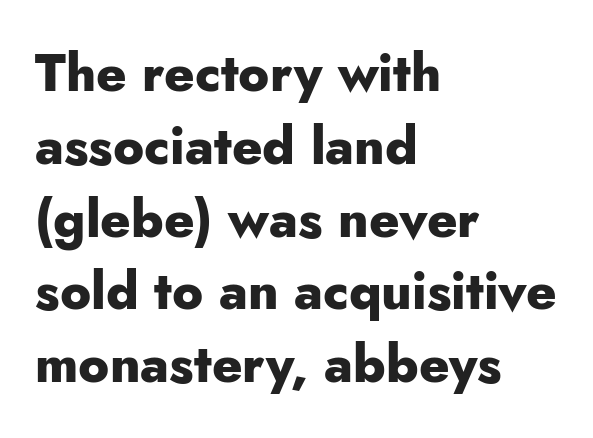
The image shows 52 px heavy sans-serif type, upright; set left-aligned, normal line spacing (1.4x), normal letter spacing, not underlined; low stroke contrast and a small x-height.
